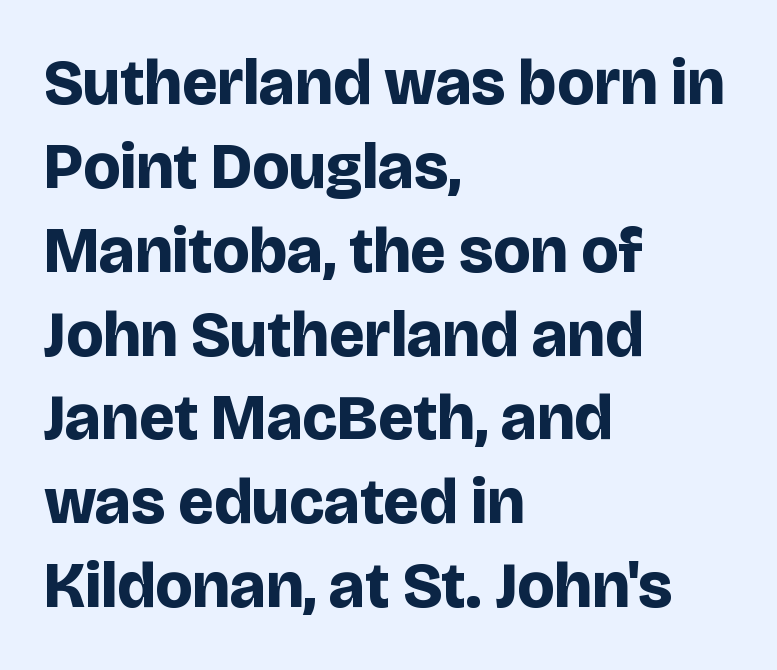
Q: Is the text bold? A: Yes.
Q: Is the text italic (slanted)? A: No, it is upright.
Q: Is the typeface a serif or a sans-serif typeface? A: Sans-serif.
Q: Is the text underlined? A: No.
Q: How is the paragraph aligned? A: Left-aligned.
Q: Is the spacing between letters normal or unusually wide? A: Normal.
Q: Is the spacing between lines tight, normal or loose? A: Normal.
Q: Width (condensed, normal, or wide)? A: Normal.
Q: Stroke contrast? A: Low.
Q: x-height? A: Large.
Q: Monospaced? A: No.
